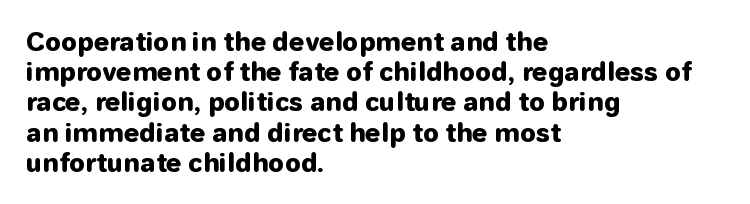
Q: Is the text bold? A: Yes.
Q: Is the text italic (slanted)? A: No, it is upright.
Q: Is the text underlined? A: No.
Q: How is the paragraph aligned? A: Left-aligned.
Q: Is the spacing between letters normal or unusually wide? A: Normal.
